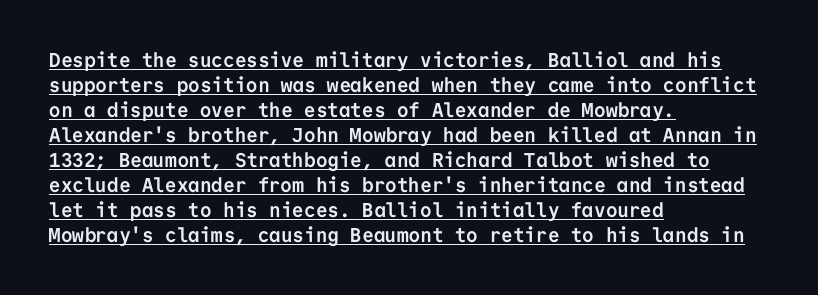
{"italic": "no", "bold": "yes", "underline": "yes", "align": "left", "line_spacing": "normal", "line_spacing_ratio": 1.25, "letter_spacing": "normal", "letter_spacing_em": 0.0, "glyph_px": 20}
